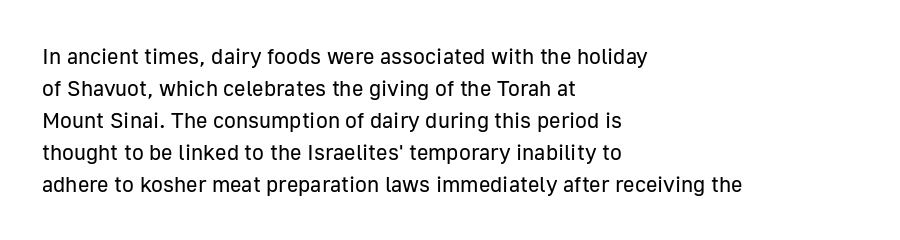
Weight: in the light-to-regular range. These lines keep a tight, regular rhythm from letter to letter. Any mark beneath the type? The region is blank. Left-aligned paragraph, ragged on the right. If you drew a line through each stem, it would be perfectly vertical. Honestly, the row spacing looks completely unremarkable.
